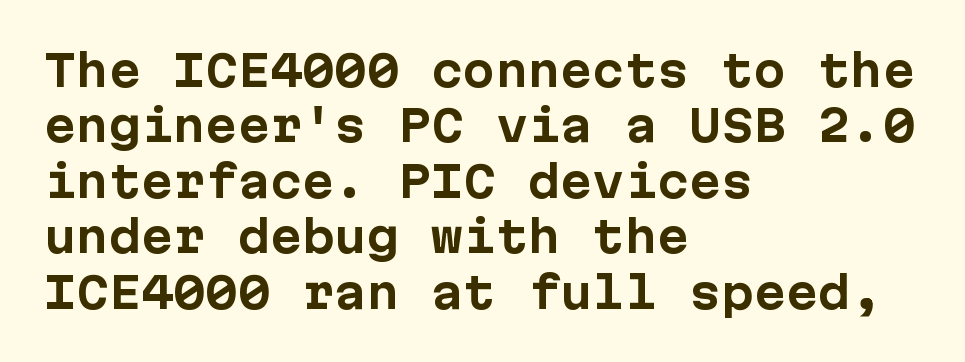
The image shows 43 px bold sans-serif type, upright, monospaced; set left-aligned, normal line spacing (1.29x), normal letter spacing, not underlined; low stroke contrast and a medium x-height.
